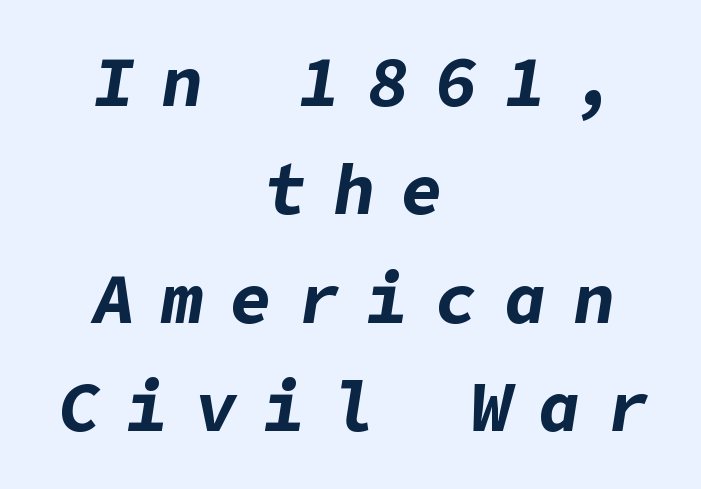
Notice how the passage keeps no hard edge, just a central spine. The sample has been set heavy, in full bold. Bare-footed words on every line. Tall strokes in this sample are angled rather than plumb. Compared with typical body copy, the letter spacing here is much looser.
